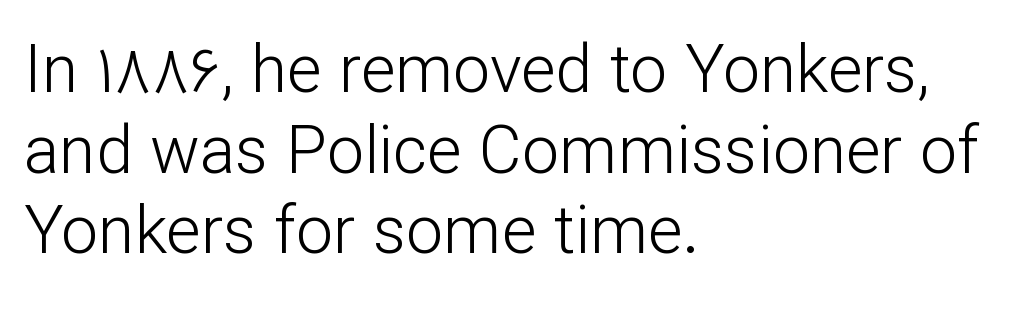
Q: Is the text bold? A: No.
Q: Is the text italic (slanted)? A: No, it is upright.
Q: Is the typeface a serif or a sans-serif typeface? A: Sans-serif.
Q: Is the text underlined? A: No.
Q: How is the paragraph aligned? A: Left-aligned.
Q: Is the spacing between letters normal or unusually wide? A: Normal.
Q: Width (condensed, normal, or wide)? A: Normal.
Q: Stroke contrast? A: Low.
Q: x-height? A: Medium.
Q: Monospaced? A: No.
